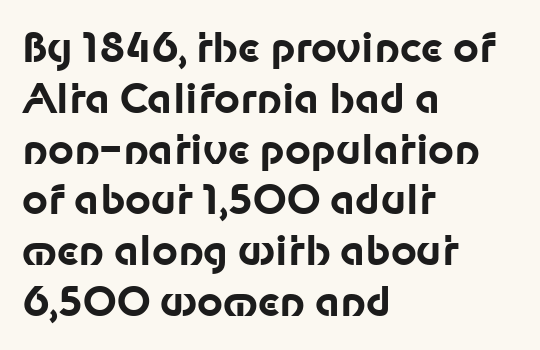
Q: Is the text bold? A: Yes.
Q: Is the text italic (slanted)? A: No, it is upright.
Q: Is the typeface a serif or a sans-serif typeface? A: Sans-serif.
Q: Is the text underlined? A: No.
Q: How is the paragraph aligned? A: Left-aligned.
Q: Is the spacing between letters normal or unusually wide? A: Normal.
Q: Is the spacing between lines tight, normal or loose? A: Normal.
Q: Width (condensed, normal, or wide)? A: Normal.
Q: Stroke contrast? A: Low.
Q: x-height? A: Medium.
Q: Monospaced? A: No.
